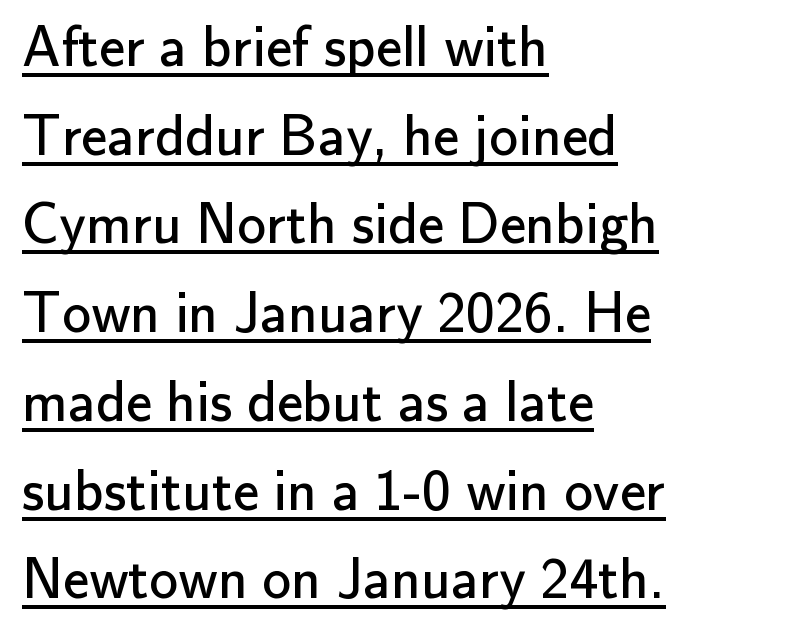
The image shows 58 px regular-weight sans-serif type, upright; set left-aligned, normal line spacing (1.53x), normal letter spacing, underlined; low stroke contrast and a small x-height.
